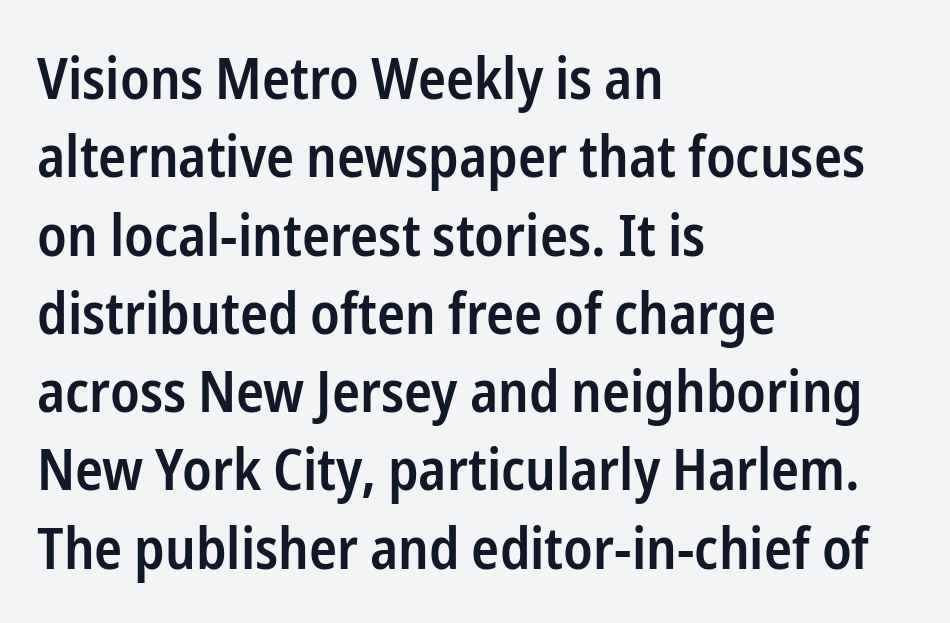
{"serif": "no", "italic": "no", "bold": "semi", "weight": "semibold", "width": "condensed", "stroke_contrast": "low", "x_height": "medium", "monospaced": "no", "underline": "no", "align": "left", "line_spacing": "normal", "line_spacing_ratio": 1.35, "letter_spacing": "normal", "letter_spacing_em": 0.0, "glyph_px": 58}
